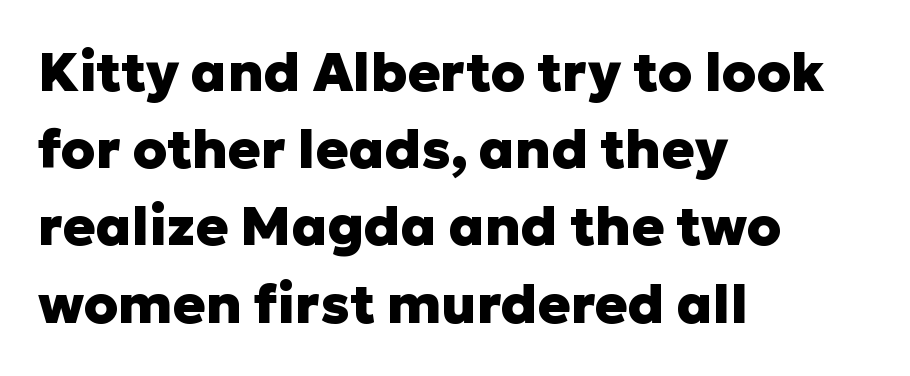
Reading down the column, the eye jumps a familiar distance to each next line. A clean baseline with only descenders dipping below it. Characters remain perfectly vertical along every line. The setting favours the left margin, as ordinary paragraphs usually do.
